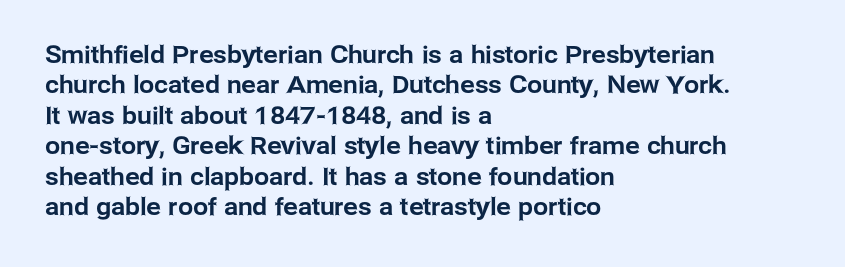
{"italic": "no", "underline": "no", "align": "left", "line_spacing": "normal", "line_spacing_ratio": 1.27, "letter_spacing": "normal", "letter_spacing_em": 0.0, "glyph_px": 24}
